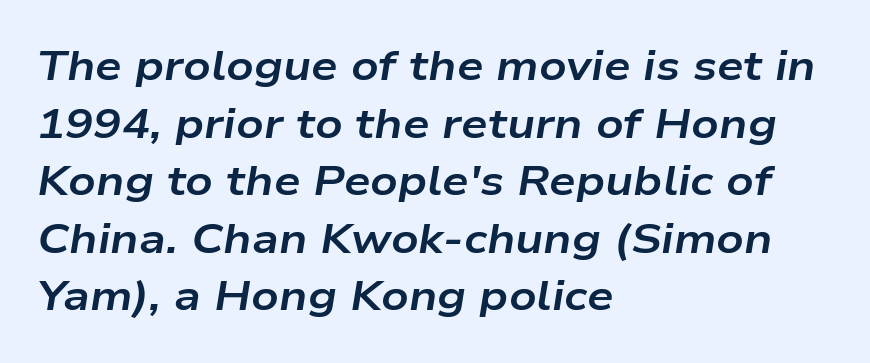
The image shows 42 px bold, wide type, italic (leaning right); set left-aligned, normal line spacing (1.37x), normal letter spacing, not underlined; low stroke contrast and a medium x-height.
